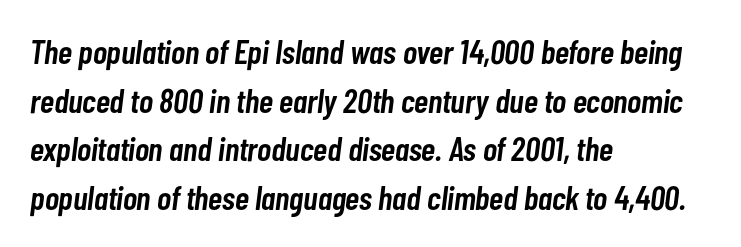
The image shows 34 px semibold, condensed type, italic (leaning right); set left-aligned, normal line spacing (1.43x), normal letter spacing, not underlined; low stroke contrast and a medium x-height.
